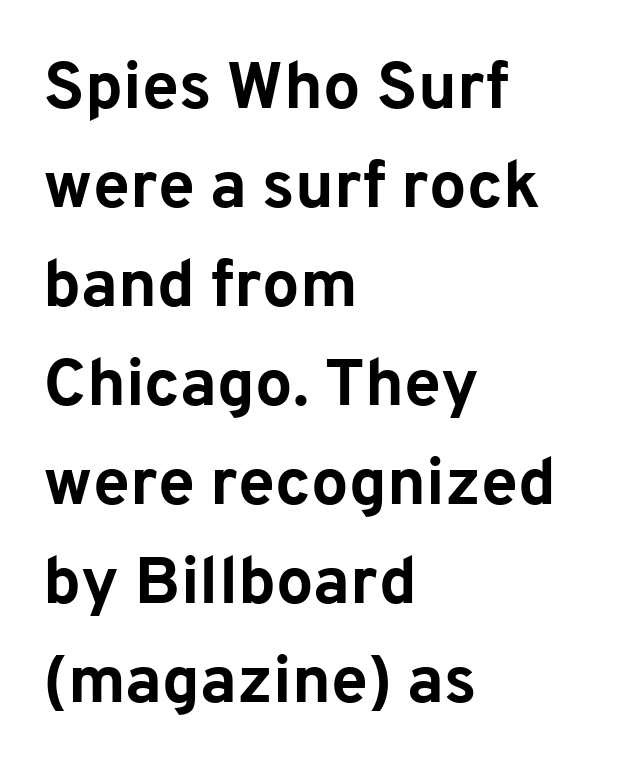
The space directly below the letters is spotless. Heavy-handed strokes throughout: this text is bold. Default kerning and tracking; the words read as compact shapes. Characters remain perfectly vertical along every line. Line starts are locked; line ends wander. The glyphs in this specimen are sans serif.
